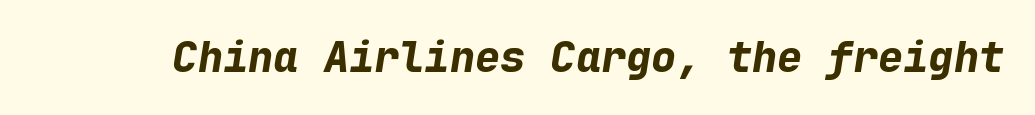
{"italic": "yes", "lean": "right", "slant_degrees": 9, "bold": "yes", "weight": "bold", "width": "normal", "stroke_contrast": "low", "x_height": "medium", "monospaced": "yes", "underline": "no", "letter_spacing": "normal", "letter_spacing_em": 0.0, "glyph_px": 42}
